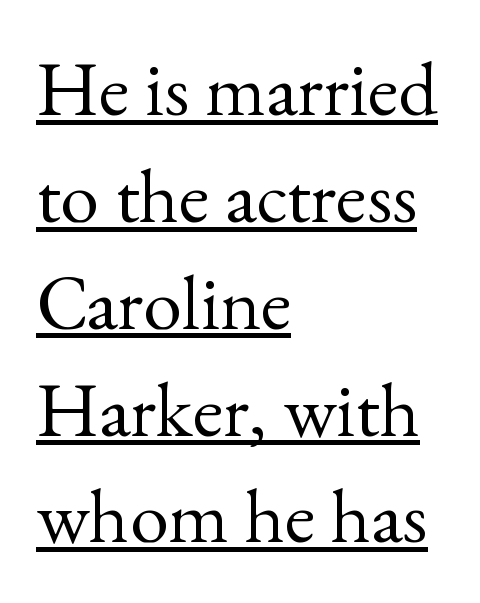
{"serif": "yes", "italic": "no", "bold": "no", "weight": "regular", "width": "normal", "x_height": "small", "monospaced": "no", "underline": "yes", "align": "left", "line_spacing": "normal", "line_spacing_ratio": 1.37, "letter_spacing": "normal", "letter_spacing_em": 0.0, "glyph_px": 78}
